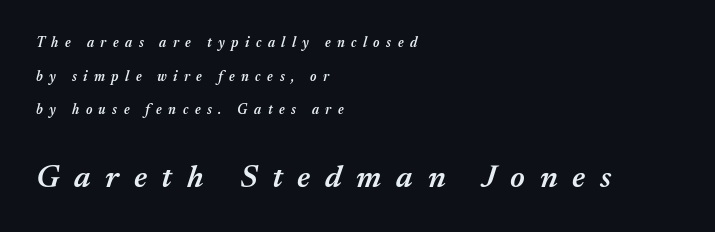
Compare the two chunks: the lower has the greater cap height. The passage shown is not underscored anywhere. The compositor pushed each line to the left boundary. Does the leading feel generous? Absolutely, it's lavish.
